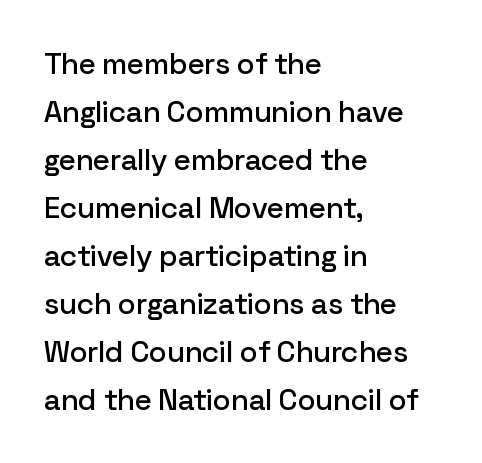
Vertical spacing — default. Quick note: not italic, upright. Is the letter spacing exaggerated? No — it looks like the ordinary default. The baseline area is clear. The rendering anchors every line to the left-hand side.
